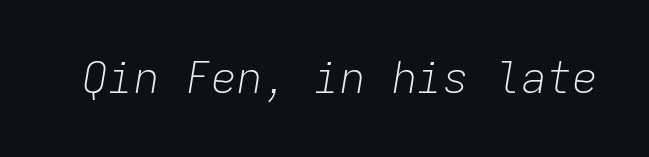
Q: Is the text bold? A: No.
Q: Is the text italic (slanted)? A: Yes, it leans right by about 9 degrees.
Q: Is the text underlined? A: No.
Q: Is the spacing between letters normal or unusually wide? A: Normal.
Q: Width (condensed, normal, or wide)? A: Normal.
Q: Stroke contrast? A: Low.
Q: x-height? A: Medium.
Q: Monospaced? A: Yes.
